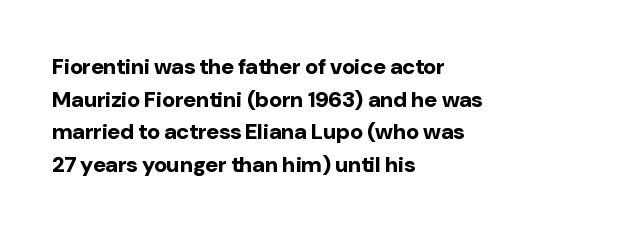
The letters stand straight up with perfectly vertical stems. Vertical spacing — default. Beneath every word, the page is bare. Typeset ragged right — the left edge is the straight one.
